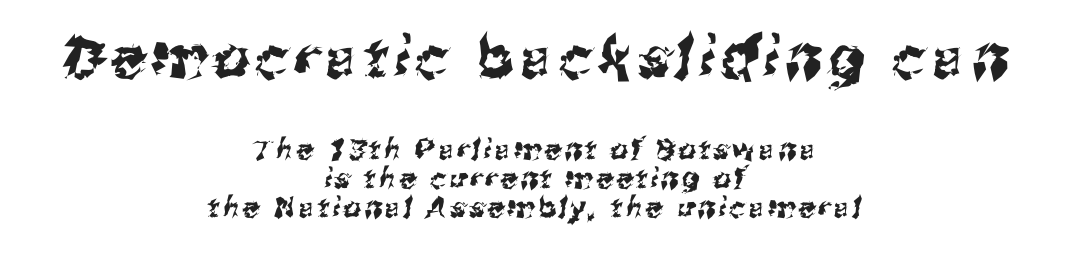
{"serif": "no", "width": "normal", "stroke_contrast": "medium", "x_height": "medium", "monospaced": "no", "underline": "no", "align": "center", "line_spacing": "tight", "line_spacing_ratio": 1.03, "larger_block": "first", "size_ratio": 2.04, "glyph_px": 57}
